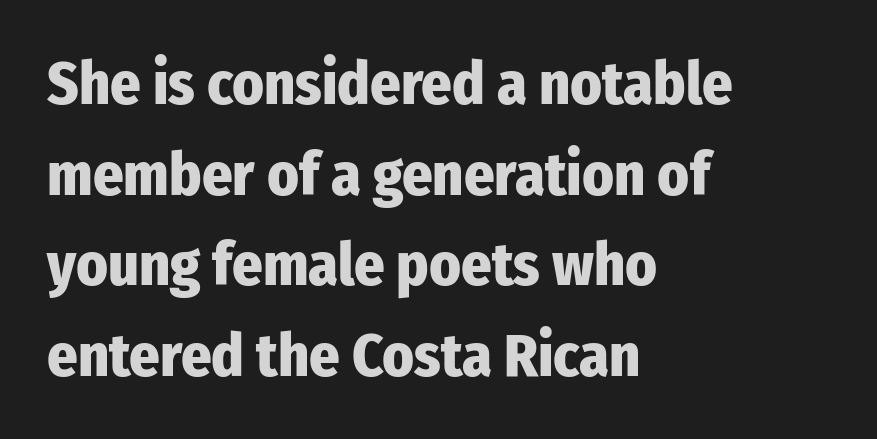
{"serif": "no", "italic": "no", "bold": "yes", "weight": "heavy", "width": "condensed", "stroke_contrast": "low", "x_height": "medium", "monospaced": "no", "underline": "no", "align": "left", "line_spacing": "normal", "line_spacing_ratio": 1.51, "letter_spacing": "normal", "letter_spacing_em": 0.0, "glyph_px": 60}
